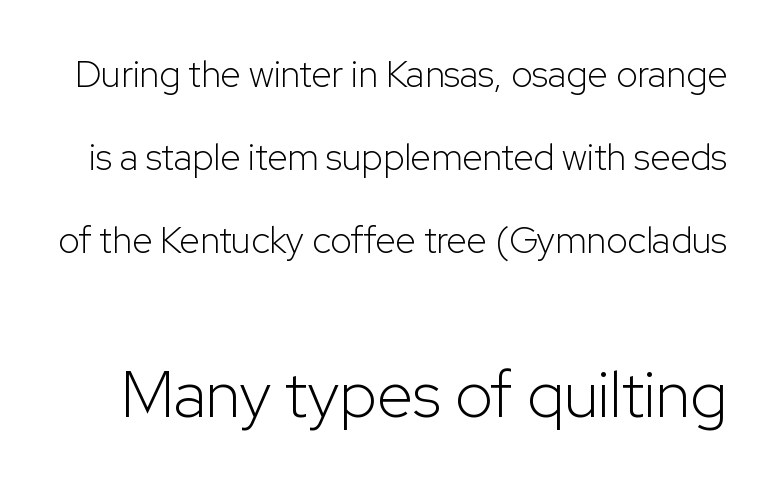
{"serif": "no", "italic": "no", "bold": "no", "weight": "light", "width": "normal", "stroke_contrast": "low", "x_height": "medium", "monospaced": "no", "underline": "no", "line_spacing": "loose", "line_spacing_ratio": 2.24, "letter_spacing": "normal", "letter_spacing_em": 0.0, "larger_block": "second", "size_ratio": 1.76, "glyph_px": 65}
